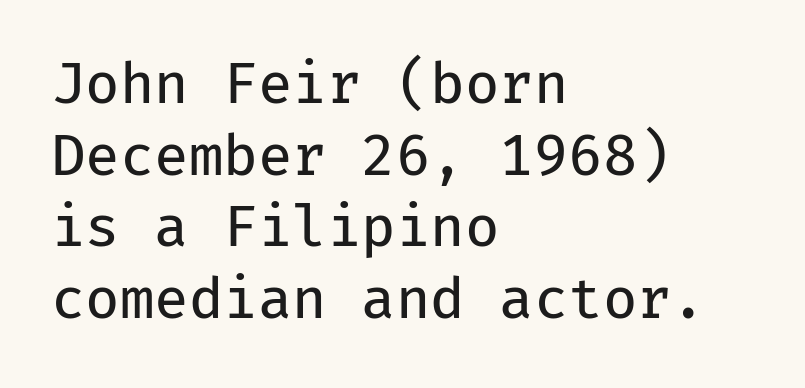
The rendering uses typewriter-style spacing with identical character cells. A student would call this left alignment; a typographer would say flush left, rag right. Each word holds together tightly as a unit, with standard inter-letter gaps. When letters stand straight like this, we call the style roman or upright. No heavy texture on the line: the type isn't bold. Has an underline been added? It has not.
